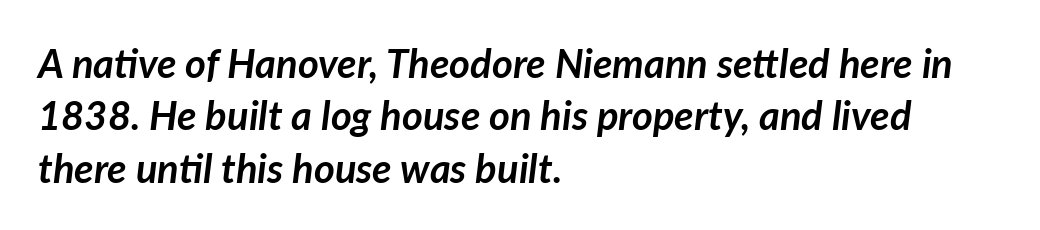
Q: Is the text bold? A: Yes.
Q: Is the text italic (slanted)? A: Yes, it leans right by about 7 degrees.
Q: Is the text underlined? A: No.
Q: How is the paragraph aligned? A: Left-aligned.
Q: Is the spacing between letters normal or unusually wide? A: Normal.
Q: Is the spacing between lines tight, normal or loose? A: Normal.
Q: Width (condensed, normal, or wide)? A: Normal.
Q: Stroke contrast? A: Low.
Q: x-height? A: Medium.
Q: Monospaced? A: No.
